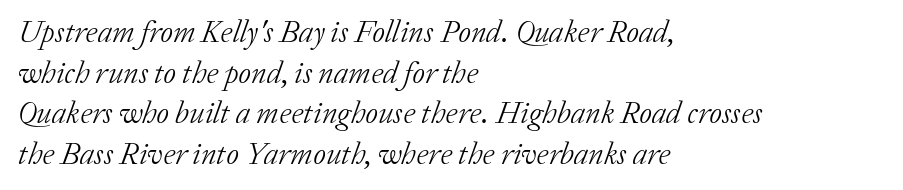
Q: Is the text bold? A: No.
Q: Is the text italic (slanted)? A: Yes, it leans right by about 20 degrees.
Q: Is the typeface a serif or a sans-serif typeface? A: Serif.
Q: Is the text underlined? A: No.
Q: How is the paragraph aligned? A: Left-aligned.
Q: Is the spacing between letters normal or unusually wide? A: Normal.
Q: Is the spacing between lines tight, normal or loose? A: Normal.
Q: Width (condensed, normal, or wide)? A: Normal.
Q: Stroke contrast? A: Low.
Q: x-height? A: Medium.
Q: Monospaced? A: No.
